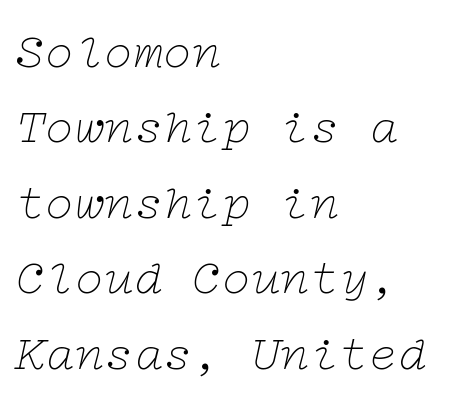
{"serif": "yes", "italic": "yes", "lean": "right", "slant_degrees": 12, "bold": "no", "weight": "thin", "width": "wide", "stroke_contrast": "low", "x_height": "medium", "underline": "no", "align": "left", "line_spacing": "normal", "line_spacing_ratio": 1.54, "letter_spacing": "normal", "letter_spacing_em": 0.0, "glyph_px": 49}
